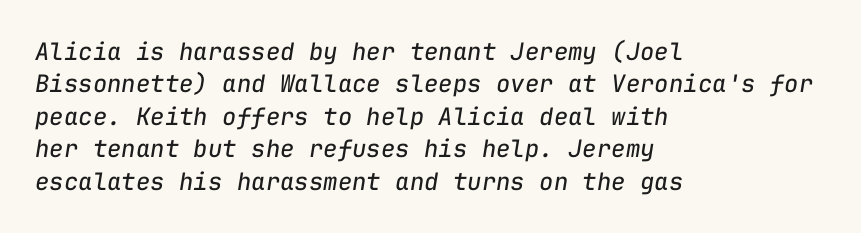
Q: Is the text bold? A: No.
Q: Is the text italic (slanted)? A: Yes, it leans right by about 9 degrees.
Q: Is the text underlined? A: No.
Q: How is the paragraph aligned? A: Left-aligned.
Q: Is the spacing between letters normal or unusually wide? A: Normal.
Q: Is the spacing between lines tight, normal or loose? A: Normal.
